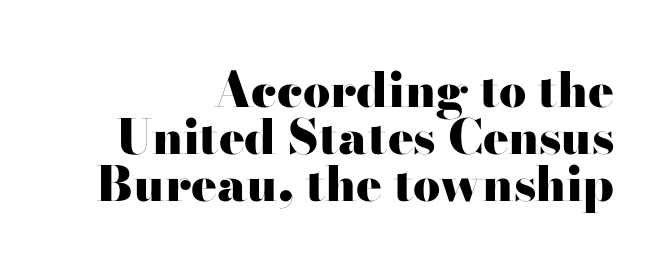
Q: Is the text bold? A: Yes.
Q: Is the text italic (slanted)? A: No, it is upright.
Q: Is the typeface a serif or a sans-serif typeface? A: Serif.
Q: Is the text underlined? A: No.
Q: How is the paragraph aligned? A: Right-aligned.
Q: Is the spacing between letters normal or unusually wide? A: Normal.
Q: Is the spacing between lines tight, normal or loose? A: Tight.
Q: Width (condensed, normal, or wide)? A: Wide.
Q: Stroke contrast? A: High.
Q: x-height? A: Small.
Q: Monospaced? A: No.
